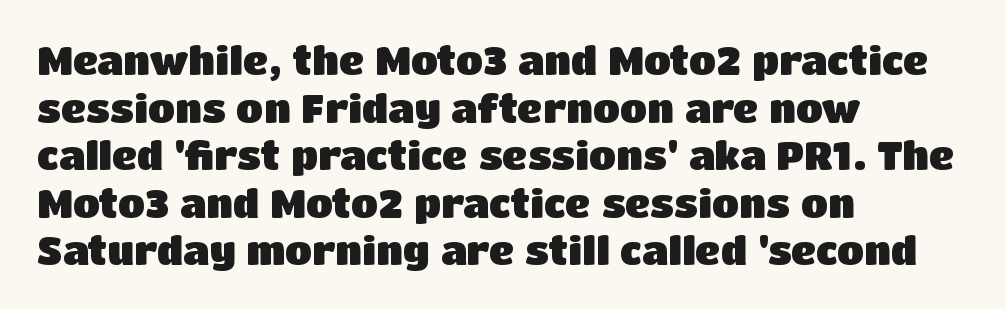
The image shows 39 px heavy sans-serif type, upright; set left-aligned, line spacing 1.22x, normal letter spacing, not underlined; low stroke contrast and a large x-height.
